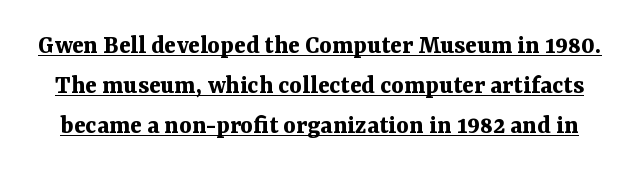
{"italic": "no", "bold": "yes", "underline": "yes", "line_spacing": "normal", "line_spacing_ratio": 1.48, "letter_spacing": "normal", "letter_spacing_em": 0.0, "glyph_px": 27}
